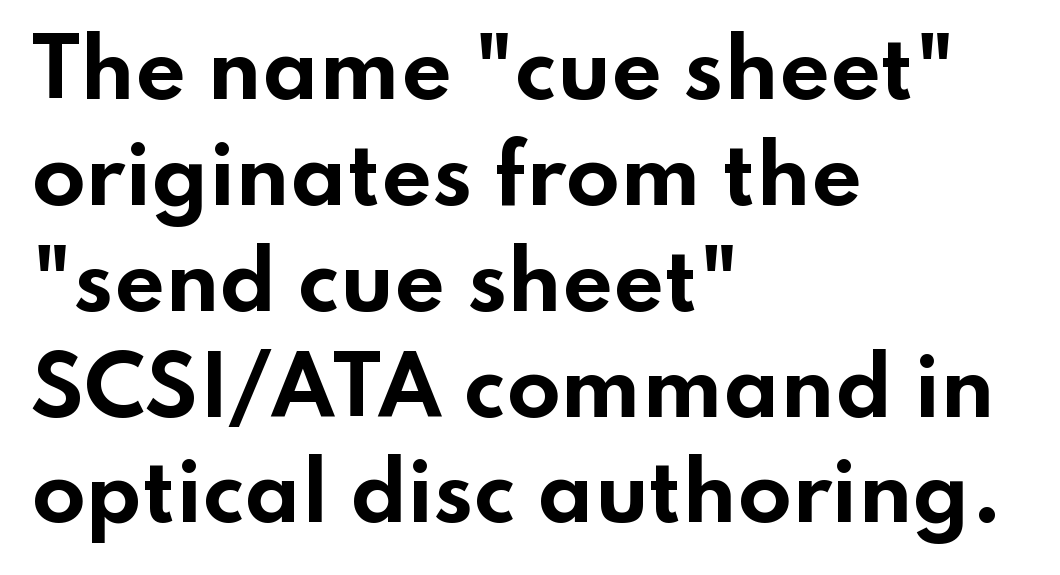
{"serif": "no", "italic": "no", "bold": "yes", "weight": "bold", "width": "wide", "stroke_contrast": "low", "x_height": "small", "monospaced": "no", "underline": "no", "align": "left", "line_spacing": "normal", "line_spacing_ratio": 1.34, "letter_spacing": "normal", "letter_spacing_em": 0.0, "glyph_px": 79}
